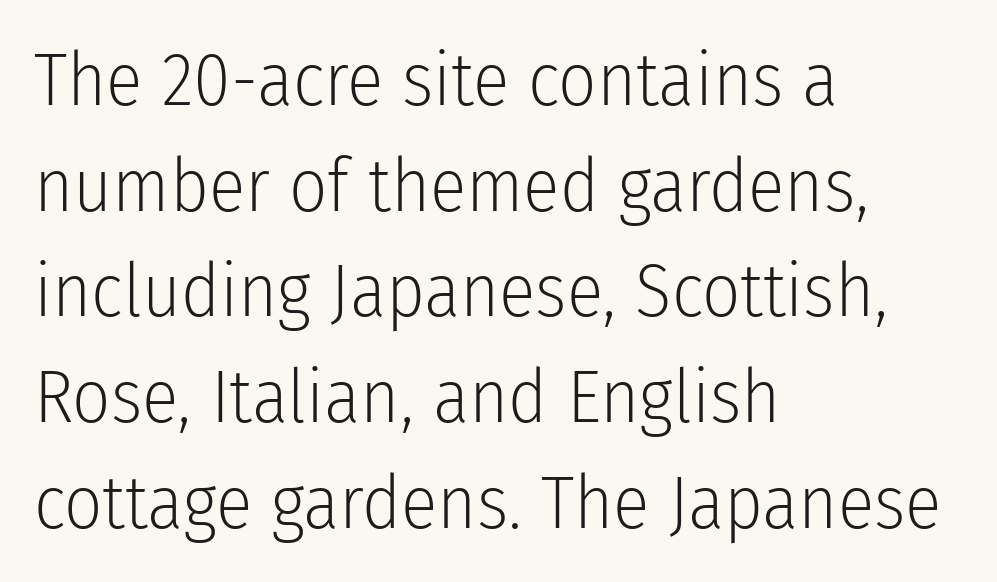
The image shows 75 px light, condensed sans-serif type, upright; set left-aligned, normal line spacing (1.41x), normal letter spacing, not underlined; low stroke contrast and a medium x-height.
